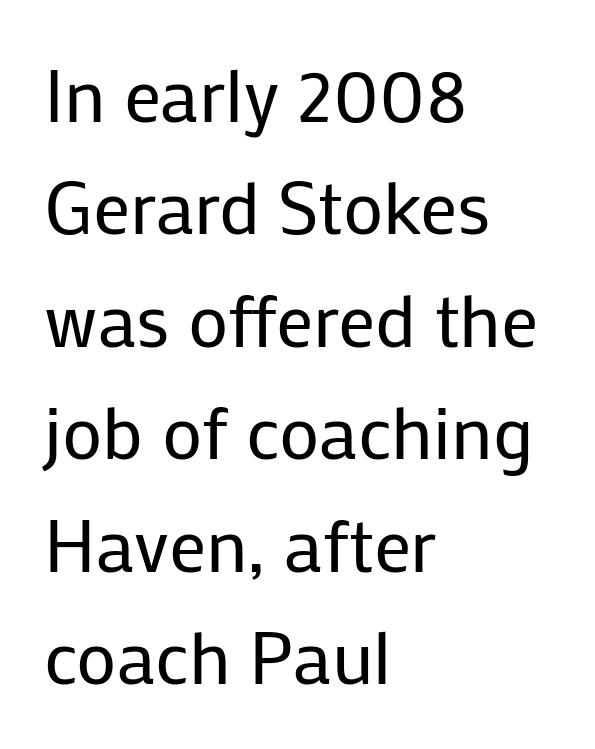
{"serif": "no", "italic": "no", "bold": "no", "weight": "regular", "width": "normal", "stroke_contrast": "low", "x_height": "medium", "monospaced": "no", "underline": "no", "align": "left", "line_spacing": "normal", "line_spacing_ratio": 1.52, "letter_spacing": "normal", "letter_spacing_em": 0.0, "glyph_px": 74}
